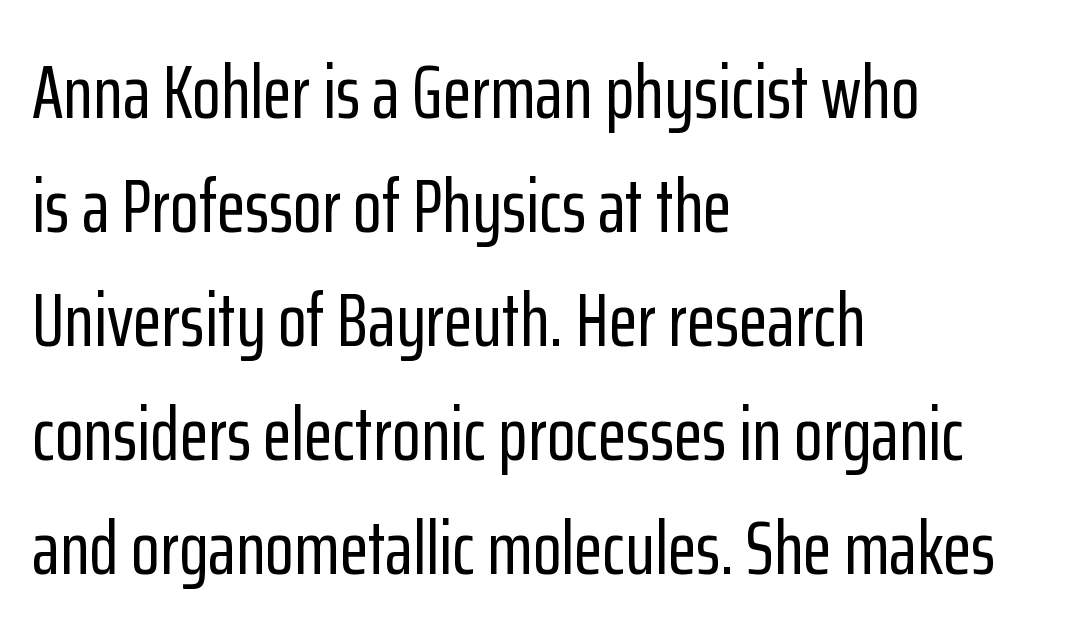
The block of text has a typical density, with ordinary space between rows. The area under the type is left untouched. Note the varied advance widths — an 'i' is clearly narrower than an 'm'. Alignment: flush left. Font category for this specimen: sans-serif.
